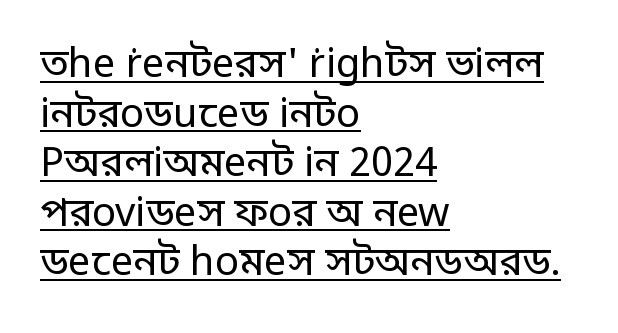
Short and long lines alike share a common starting point at left. This sample uses plain, unmodified letter spacing. Heaviness? Minimal to ordinary, like unemphasized prose. Think of a printed novel: that variable character pitch is what you see here. Vertical strokes here are truly vertical. Observe the absence of serifs on each vertical stroke in this sample.
